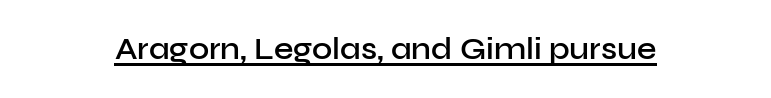
The image shows 31 px semibold sans-serif type, upright; set normal letter spacing, underlined; low stroke contrast and a medium x-height.
